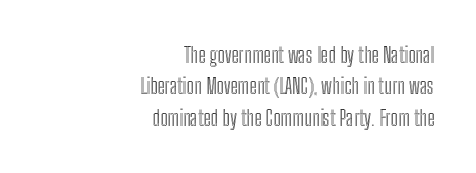
{"italic": "no", "underline": "no", "align": "right", "line_spacing": "normal", "line_spacing_ratio": 1.5, "letter_spacing": "normal", "letter_spacing_em": 0.0, "glyph_px": 21}
